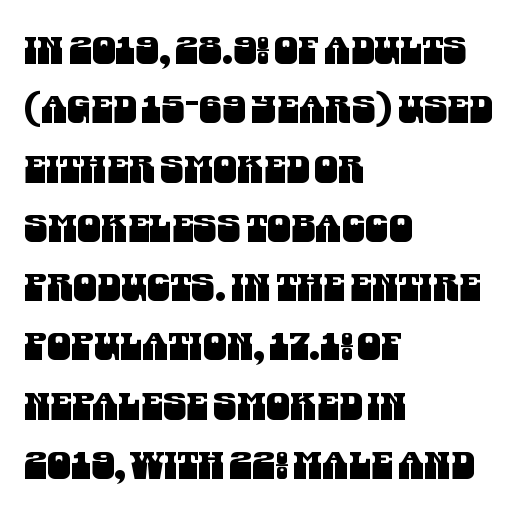
Observe the absence of serifs on each vertical stroke in this sample. Regarding leading, the lines here are spaced in the standard way. These lines are rendered in a variable-pitch font. Just letters on the line, the space beneath them empty. A student would call this left alignment; a typographer would say flush left, rag right.
